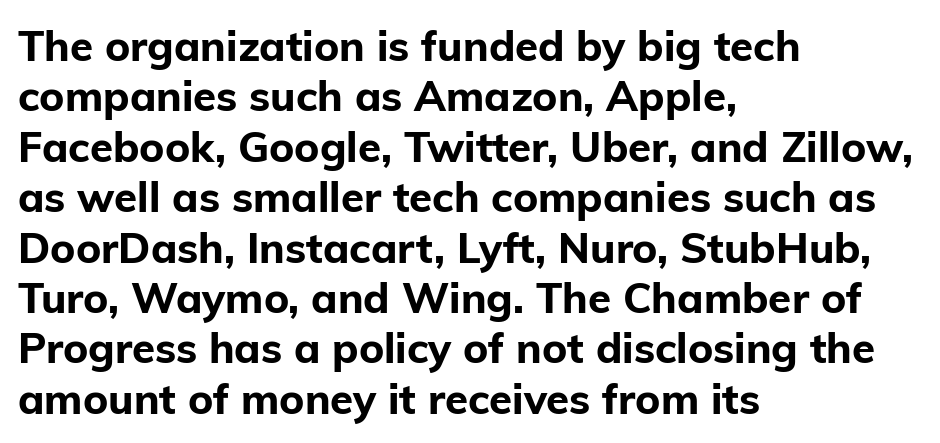
Q: Is the text bold? A: Yes.
Q: Is the text italic (slanted)? A: No, it is upright.
Q: Is the typeface a serif or a sans-serif typeface? A: Sans-serif.
Q: Is the text underlined? A: No.
Q: How is the paragraph aligned? A: Left-aligned.
Q: Is the spacing between letters normal or unusually wide? A: Normal.
Q: Width (condensed, normal, or wide)? A: Normal.
Q: Stroke contrast? A: Low.
Q: x-height? A: Medium.
Q: Monospaced? A: No.
